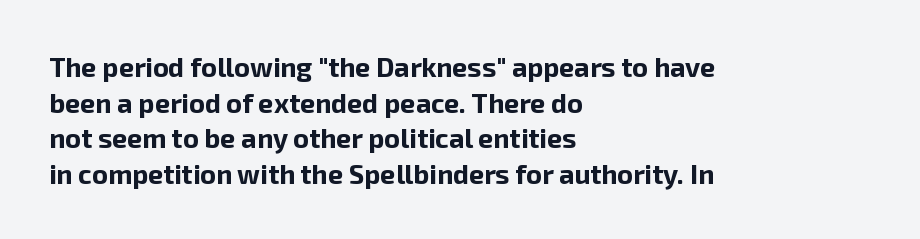
{"italic": "no", "bold": "yes", "underline": "no", "align": "left", "line_spacing": "normal", "line_spacing_ratio": 1.32, "letter_spacing": "normal", "letter_spacing_em": 0.0, "glyph_px": 27}
